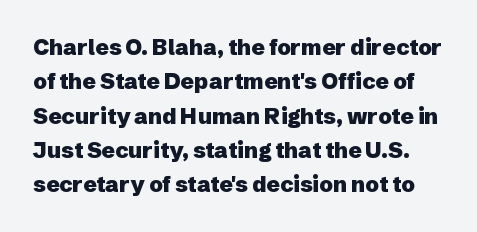
Students, note that the glyphs here touch the page at normal intervals. Strong, thick strokes mark this as bold type. Ascenders rise straight up at ninety degrees. A typesetter would call this leading conventional body-copy spacing. The foot of each line stays bare and open.
